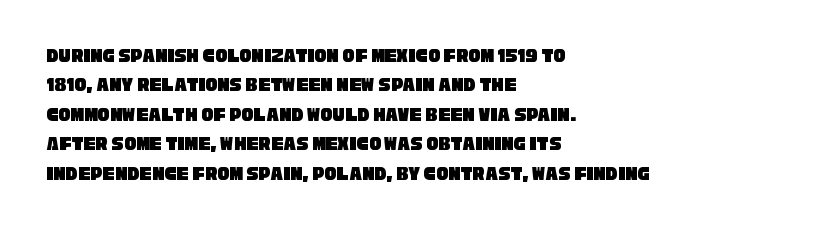
The space directly below the letters is spotless. The leading is moderate, giving the passage an even texture. Layout note: lines flush left. Default kerning and tracking; the words read as compact shapes.
